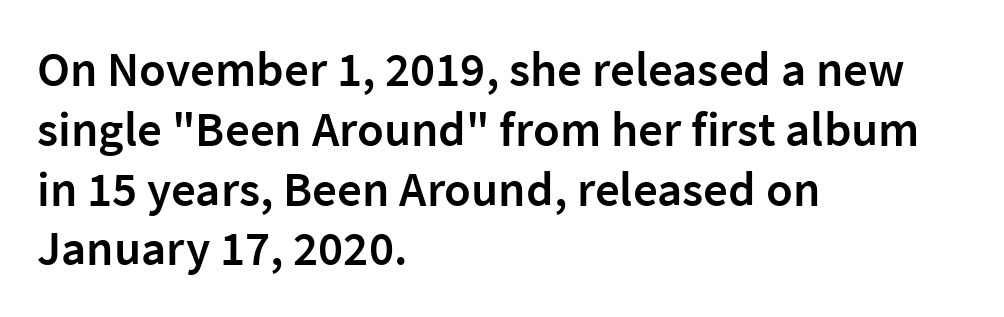
Semibold letterforms, between regular and bold. This sample uses an upright cut, with every glyph sitting square on the baseline. The compositor pushed each line to the left boundary. No feet cap the strokes, marking this as sans-serif type. Type without underlining.
